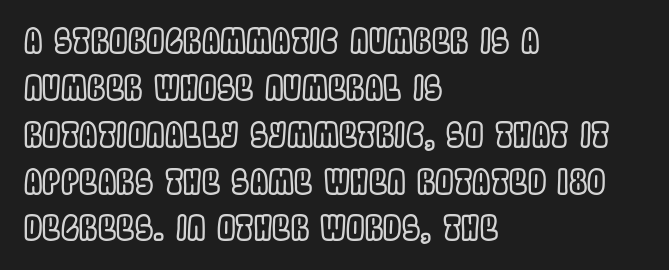
{"italic": "no", "width": "condensed", "x_height": "large", "monospaced": "no", "underline": "no", "align": "left", "line_spacing": "normal", "line_spacing_ratio": 1.42, "letter_spacing": "normal", "letter_spacing_em": 0.0, "glyph_px": 33}
